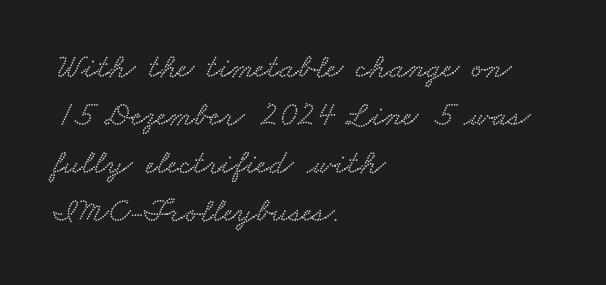
Q: Is the text underlined? A: No.
Q: How is the paragraph aligned? A: Left-aligned.
Q: Is the spacing between letters normal or unusually wide? A: Normal.
Q: Is the spacing between lines tight, normal or loose? A: Normal.
Q: Width (condensed, normal, or wide)? A: Wide.
Q: Stroke contrast? A: Low.
Q: x-height? A: Small.
Q: Monospaced? A: No.
